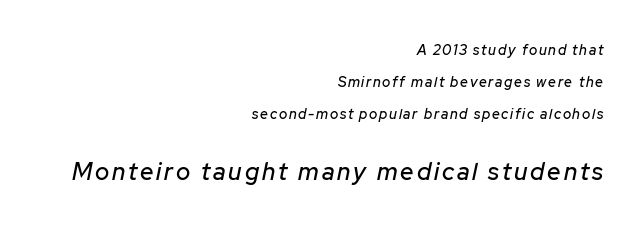
Whoever set this chose breathing room over compactness in the vertical rhythm. The paragraph has a hard right edge and a soft left edge. Reading top to bottom, the characters get bigger at the block break. Italic: yes, the glyphs are oblique.
